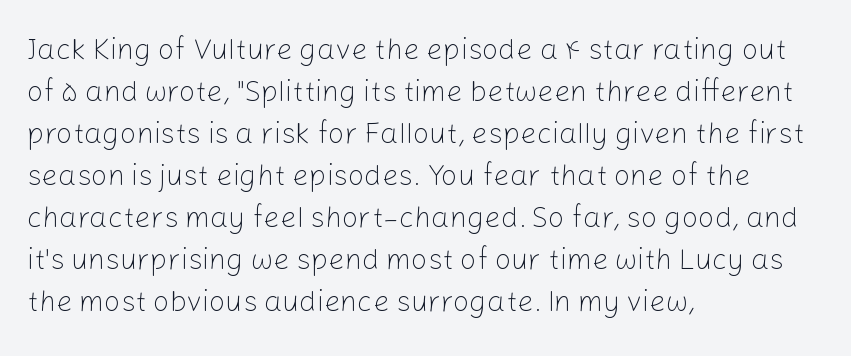
The image shows 29 px light sans-serif type, upright; set left-aligned, normal line spacing (1.45x), normal letter spacing, not underlined; low stroke contrast and a medium x-height.
